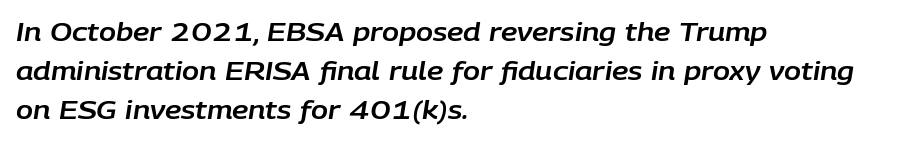
The typesetter chose a ragged-right arrangement here. Notice how descenders clear the ascenders below comfortably — that's standard leading. Yep, that's italic — everything's leaning. Nothing unusual about the tracking: characters are spaced as the font intends. Each row of text sits above clean, open space.
